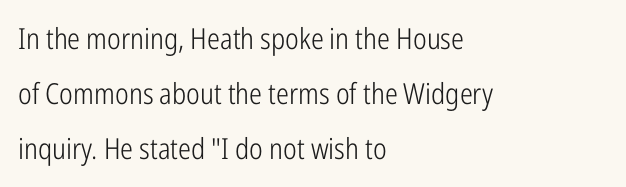
The image shows 29 px light, condensed sans-serif type, upright; set left-aligned, loose line spacing (1.9x), normal letter spacing, not underlined; low stroke contrast and a medium x-height.
